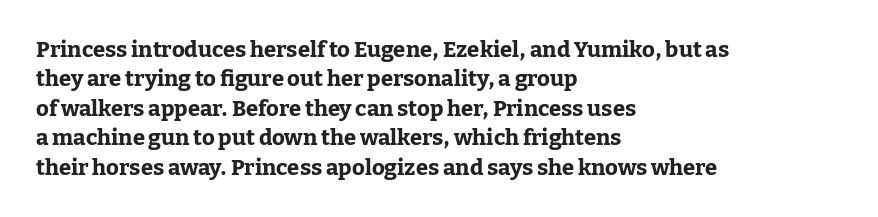
Q: Is the text bold? A: Yes.
Q: Is the text italic (slanted)? A: No, it is upright.
Q: Is the text underlined? A: No.
Q: How is the paragraph aligned? A: Left-aligned.
Q: Is the spacing between letters normal or unusually wide? A: Normal.
Q: Is the spacing between lines tight, normal or loose? A: Normal.
